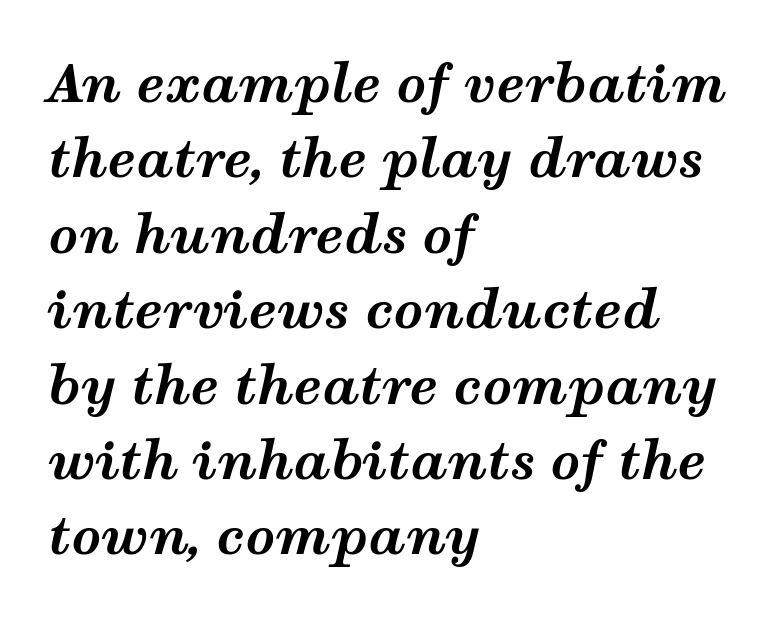
{"italic": "yes", "lean": "right", "slant_degrees": 12, "bold": "yes", "weight": "bold", "width": "wide", "stroke_contrast": "medium", "x_height": "medium", "monospaced": "no", "underline": "no", "align": "left", "line_spacing": "normal", "line_spacing_ratio": 1.45, "letter_spacing": "normal", "letter_spacing_em": 0.0, "glyph_px": 52}
